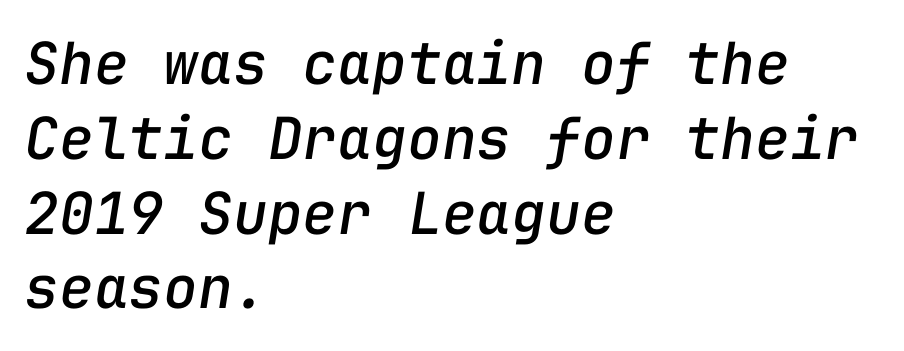
The setting favours the left margin, as ordinary paragraphs usually do. This sample has the even, mechanical cadence of fixed-width lettering. Looking at the ascenders, they clearly lean. Short note: letters normally spaced. Quick note: underline off. The rows are spaced the way most documents space them.
